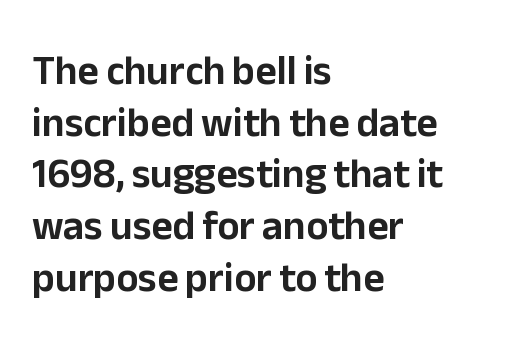
The image shows 41 px sans-serif type, upright; set left-aligned, normal line spacing (1.26x), normal letter spacing, not underlined; low stroke contrast and a medium x-height.
